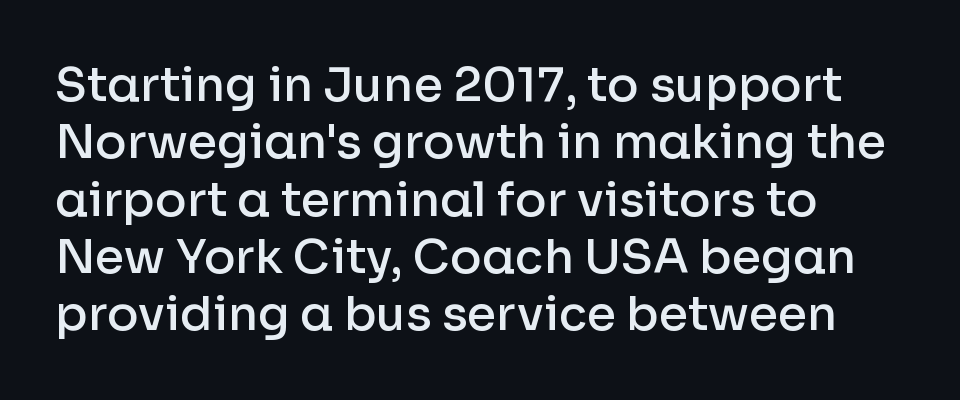
These lines are rendered in a variable-pitch font. Every letter is mildly thick-stroked: semibold rather than bold. A student would call this left alignment; a typographer would say flush left, rag right. This sample uses plain, unmodified letter spacing.
